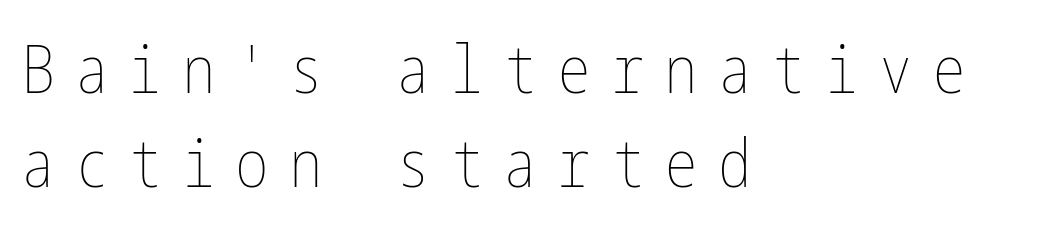
{"italic": "no", "bold": "no", "weight": "thin", "width": "condensed", "stroke_contrast": "low", "x_height": "medium", "underline": "no", "align": "left", "line_spacing": "normal", "line_spacing_ratio": 1.4, "letter_spacing": "wide", "letter_spacing_em": 0.3, "glyph_px": 67}
